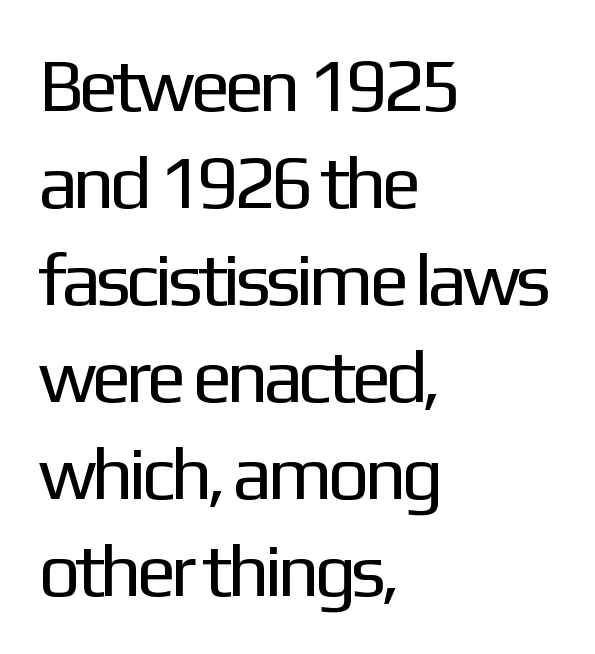
Successive baselines arrive at the customary interval. Is the stroke heavy? The answer is a plain regular-or-lighter. A typesetter would call this proportional, since set widths differ per character. Notice how the stems are strictly vertical — no italics here. Visually the block forms a straight wall on the left and a jagged coastline on the right.
